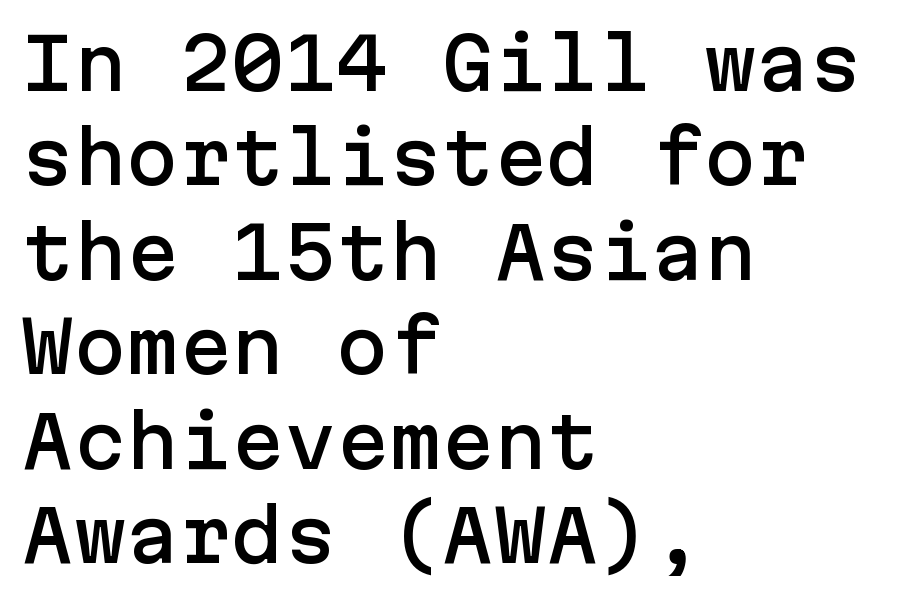
Glyph-to-glyph distance matches everyday printed text. This sample keeps an unexceptional amount of space between lines. In CSS terms this would be text-align: left. The letters stand upright; this is a roman face.
